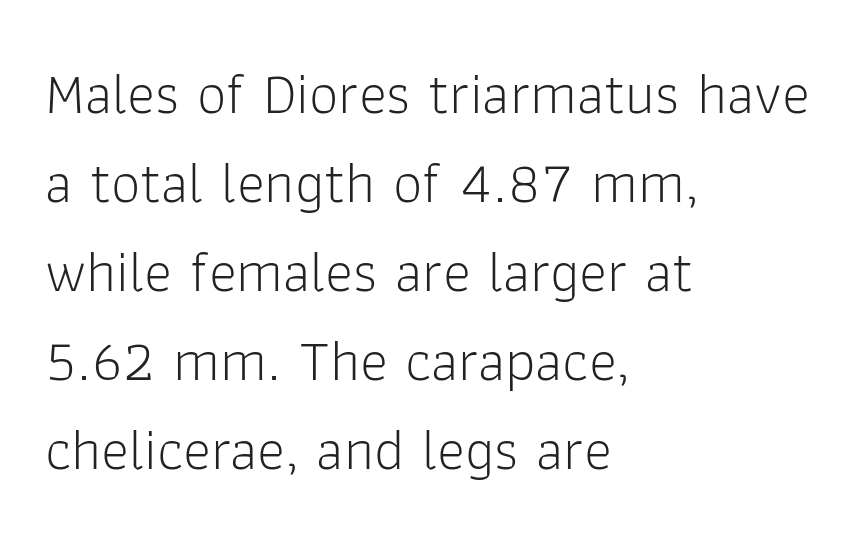
Posture: straight, roman, zero tilt. Just letters on the line, the space beneath them empty. Does extra space separate the letters? No, they use regular spacing. This sample is left-justified, so line endings fall wherever the words run out. Vertical stems look standard width or narrower in stroke.
